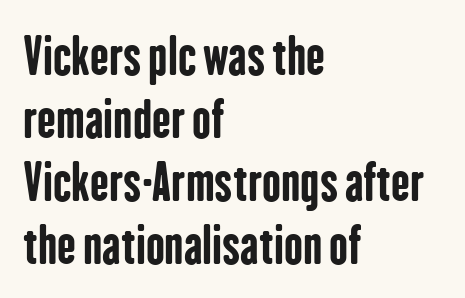
The image shows 50 px bold, condensed sans-serif type, upright; set left-aligned, normal line spacing (1.26x), normal letter spacing, not underlined; low stroke contrast and a medium x-height.
